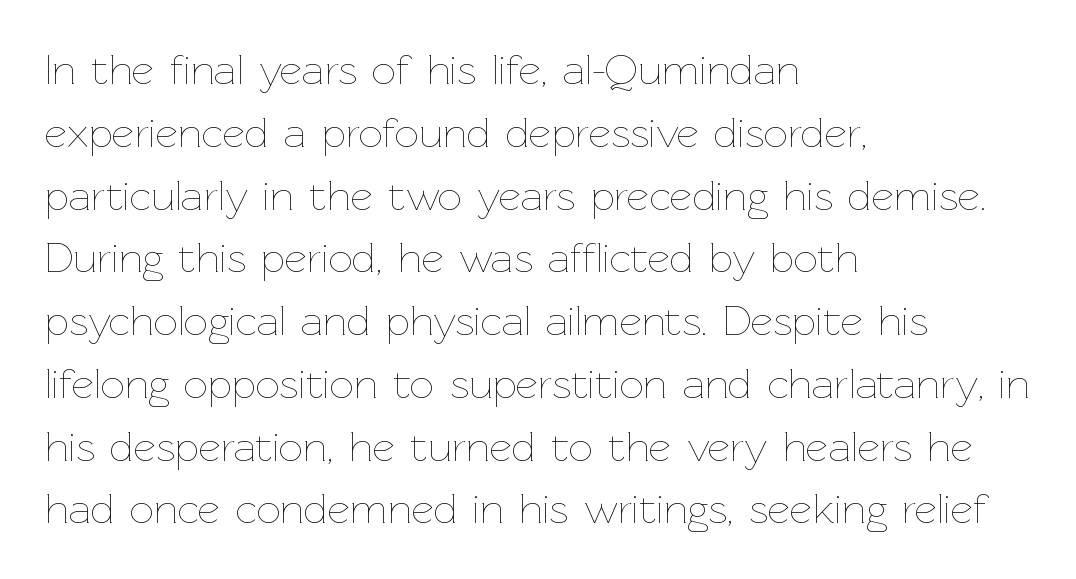
{"italic": "no", "bold": "no", "weight": "thin", "width": "normal", "stroke_contrast": "low", "x_height": "medium", "monospaced": "no", "underline": "no", "align": "left", "line_spacing": "normal", "line_spacing_ratio": 1.46, "letter_spacing": "normal", "letter_spacing_em": 0.0, "glyph_px": 43}
